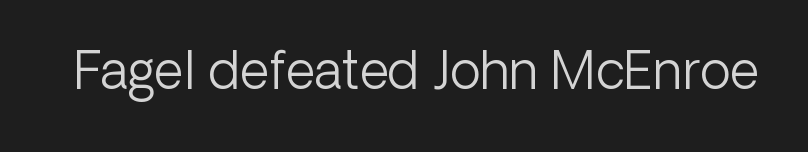
Underline: absent. Nothing heavy about these letters — not bold at all. The letters sit at their default tracking, neither squeezed nor spread. Looks like regular typesetting: each glyph gets only the width it needs. The lettering holds an erect, upright posture throughout.
